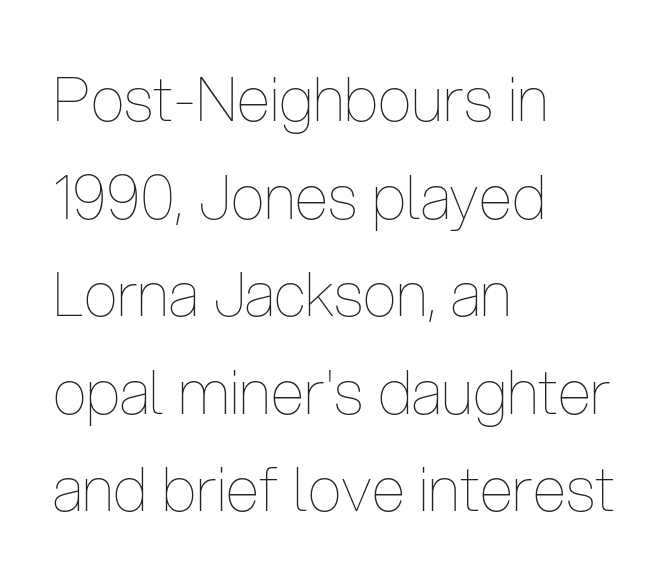
Q: Is the text bold? A: No.
Q: Is the text italic (slanted)? A: No, it is upright.
Q: Is the text underlined? A: No.
Q: How is the paragraph aligned? A: Left-aligned.
Q: Is the spacing between letters normal or unusually wide? A: Normal.
Q: Is the spacing between lines tight, normal or loose? A: Normal.
Q: Width (condensed, normal, or wide)? A: Condensed.
Q: Stroke contrast? A: Low.
Q: x-height? A: Medium.
Q: Monospaced? A: No.
